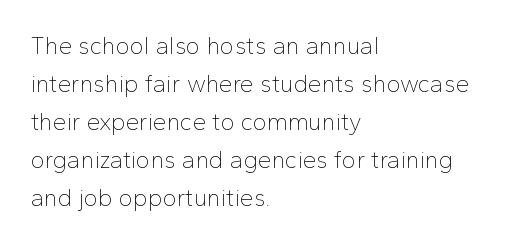
Q: Is the text bold? A: No.
Q: Is the text italic (slanted)? A: No, it is upright.
Q: Is the text underlined? A: No.
Q: How is the paragraph aligned? A: Left-aligned.
Q: Is the spacing between letters normal or unusually wide? A: Normal.
Q: Is the spacing between lines tight, normal or loose? A: Normal.
